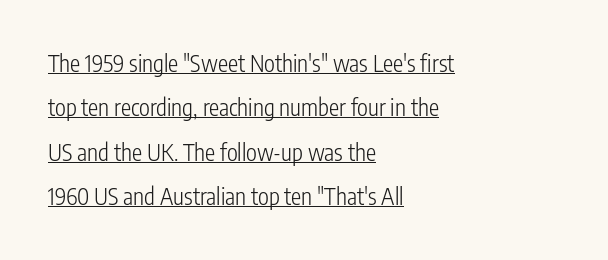
The typography opts for an upright posture over an oblique one. The tracking reads as untouched default to a designer's eye. Students, observe the line beneath the letters — that is underlining. Airy leading. The strokes are not fattened; the text isn't bold.
